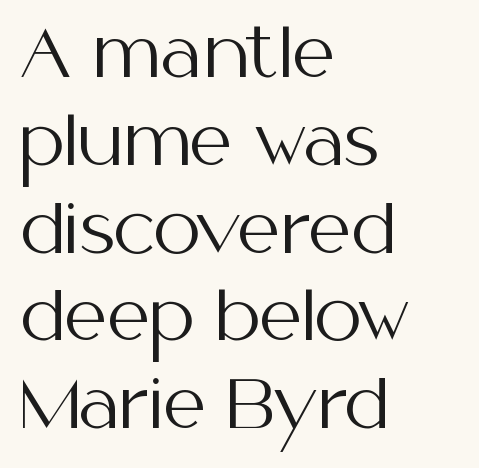
The image shows 67 px regular-weight sans-serif type, upright; set left-aligned, normal line spacing (1.31x), normal letter spacing, not underlined; medium stroke contrast and a medium x-height.
